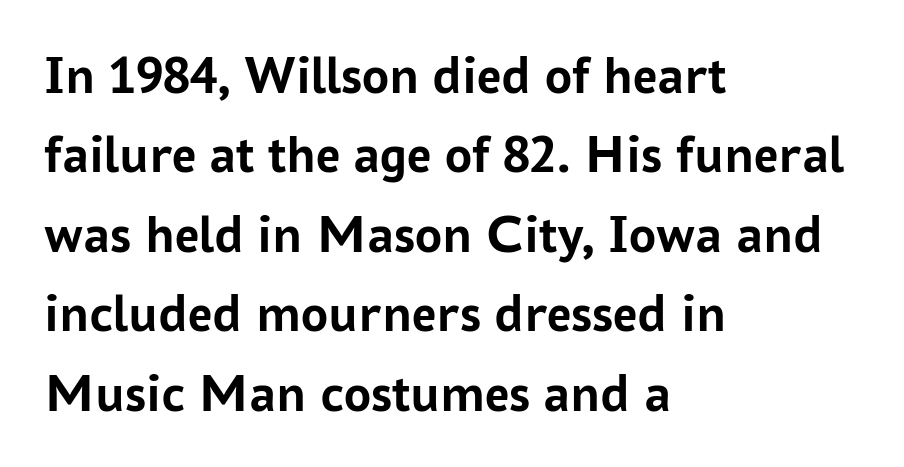
Teacher's note: observe the even left margin — that is flush-left alignment. Unlike a traditional serif, this face leaves its strokes unadorned. The glyphs have the mass of a bold cut. The letters advance in unequal steps, a hallmark of proportional type. The rendering uses a moderate line-height, typical for paragraphs. Each word holds together tightly as a unit, with standard inter-letter gaps.
